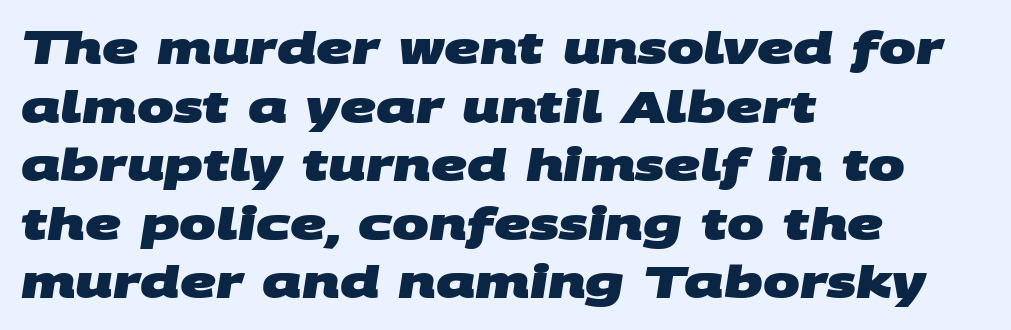
{"serif": "no", "bold": "yes", "weight": "heavy", "width": "wide", "stroke_contrast": "medium", "x_height": "large", "monospaced": "no", "underline": "no", "align": "left", "line_spacing": "normal", "line_spacing_ratio": 1.33, "letter_spacing": "normal", "letter_spacing_em": 0.0, "glyph_px": 44}
